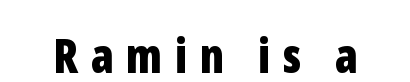
Inter-character spacing is expanded well beyond the font's built-in metrics. Nothing sits at the stroke ends, so this counts as sans-serif. Check under the words: just untouched page. When letters stand straight like this, we call the style roman or upright.
